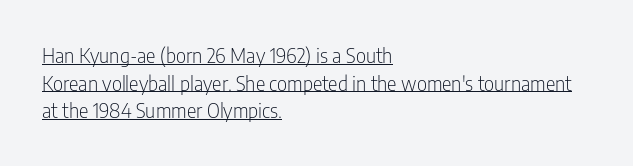
Q: Is the text bold? A: No.
Q: Is the text italic (slanted)? A: No, it is upright.
Q: Is the text underlined? A: Yes.
Q: How is the paragraph aligned? A: Left-aligned.
Q: Is the spacing between letters normal or unusually wide? A: Normal.
Q: Is the spacing between lines tight, normal or loose? A: Normal.
